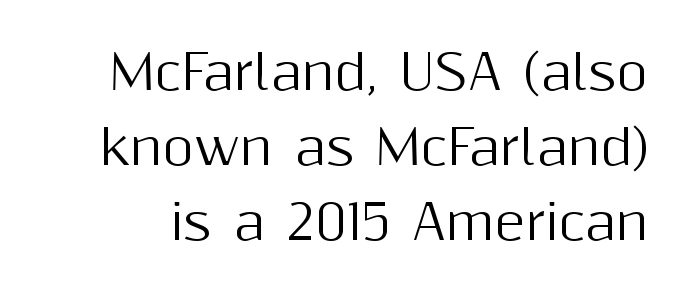
{"serif": "no", "italic": "no", "width": "normal", "stroke_contrast": "medium", "x_height": "medium", "monospaced": "no", "underline": "no", "line_spacing": "normal", "line_spacing_ratio": 1.56, "letter_spacing": "normal", "letter_spacing_em": 0.0, "glyph_px": 48}
